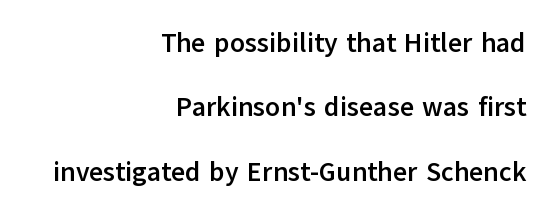
Q: Is the text bold? A: Yes.
Q: Is the text italic (slanted)? A: No, it is upright.
Q: Is the text underlined? A: No.
Q: How is the paragraph aligned? A: Right-aligned.
Q: Is the spacing between letters normal or unusually wide? A: Normal.
Q: Is the spacing between lines tight, normal or loose? A: Loose.
